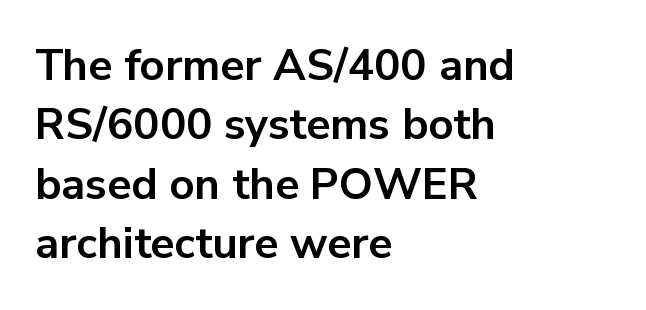
The image shows 44 px bold sans-serif type, upright; set left-aligned, normal line spacing (1.35x), normal letter spacing, not underlined; low stroke contrast and a medium x-height.
